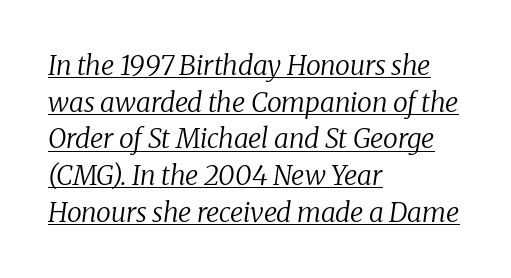
The image shows 27 px text type, italic (leaning right); set left-aligned, normal line spacing (1.36x), normal letter spacing, underlined.
